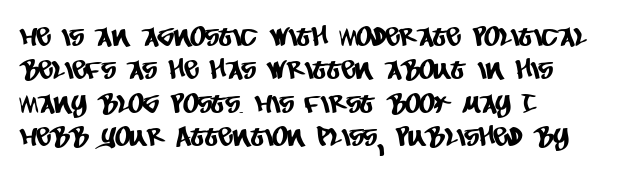
The glyphs are unaccompanied by any horizontal stroke below them. Spacing between characters is what you'd get straight out of the box. Horizontal alignment here is leftward, the default for most running prose.
